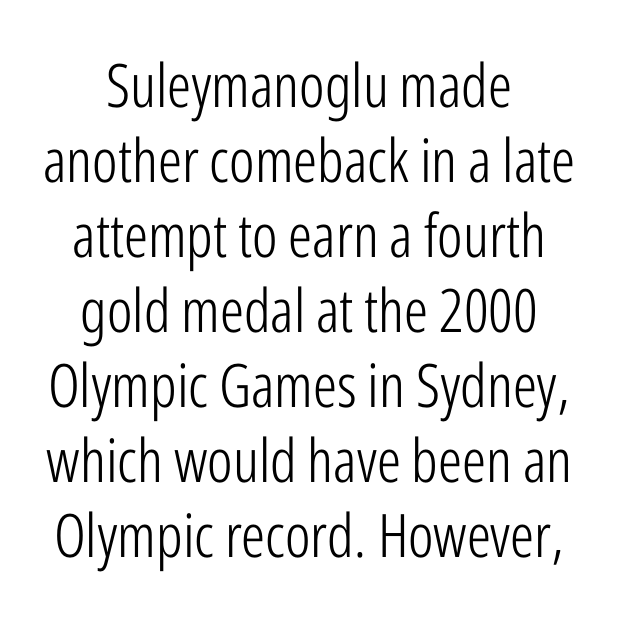
{"serif": "no", "italic": "no", "bold": "no", "weight": "light", "width": "condensed", "stroke_contrast": "low", "x_height": "medium", "monospaced": "no", "underline": "no", "align": "center", "line_spacing": "normal", "line_spacing_ratio": 1.25, "letter_spacing": "normal", "letter_spacing_em": 0.0, "glyph_px": 60}
